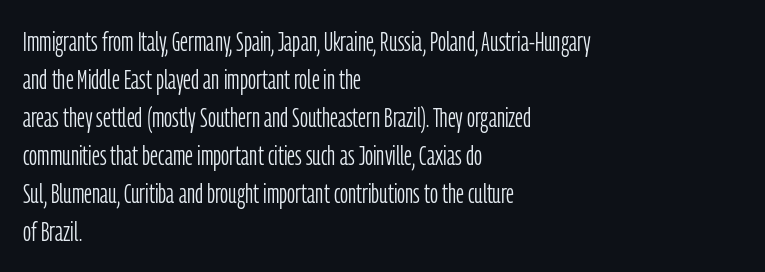
{"serif": "no", "italic": "no", "bold": "no", "weight": "light", "width": "condensed", "stroke_contrast": "low", "x_height": "medium", "monospaced": "no", "underline": "no", "align": "left", "line_spacing": "normal", "line_spacing_ratio": 1.36, "letter_spacing": "normal", "letter_spacing_em": 0.0, "glyph_px": 28}
